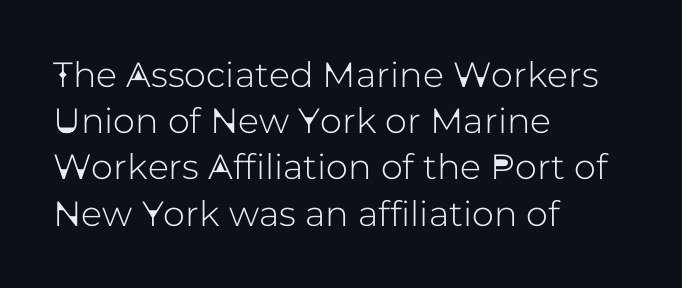
The image shows 35 px sans-serif type, upright; set left-aligned, normal line spacing (1.32x), normal letter spacing, not underlined; low stroke contrast and a medium x-height.
